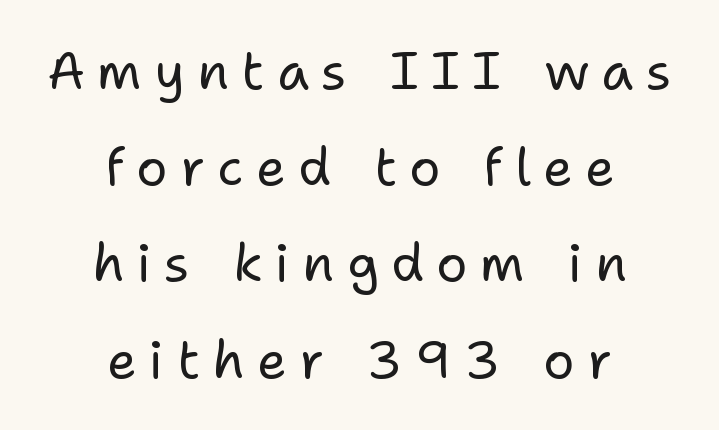
A bare baseline throughout the passage. The glyphs in this specimen are sans serif. The letters look calm and open, with moderate or lighter stems. One-word summary of the alignment: center. The rendering uses natural spacing where letterforms have individual widths. Each word looks stretched out because of the extra space between its letters.
